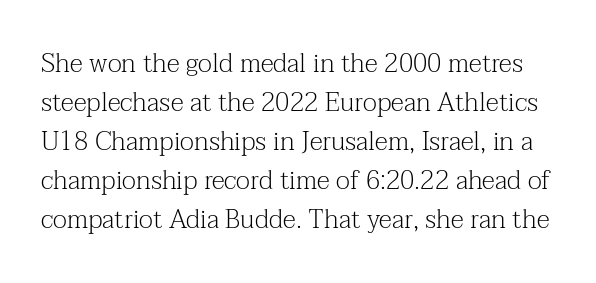
The image shows 26 px text type, upright; set normal line spacing (1.5x), normal letter spacing, not underlined.
